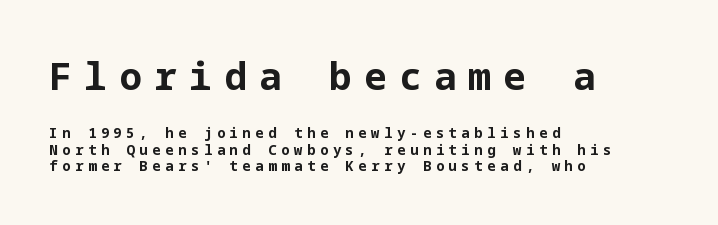
Q: Is the text bold? A: Yes.
Q: Is the text italic (slanted)? A: No, it is upright.
Q: Is the typeface a serif or a sans-serif typeface? A: Sans-serif.
Q: Is the text underlined? A: No.
Q: How is the paragraph aligned? A: Left-aligned.
Q: Is the spacing between letters normal or unusually wide? A: Unusually wide.
Q: Which block of text is set in a larger size, the first (top) or the second (bottom)? A: The first (top) one.
Q: Width (condensed, normal, or wide)? A: Normal.
Q: Stroke contrast? A: Low.
Q: x-height? A: Medium.
